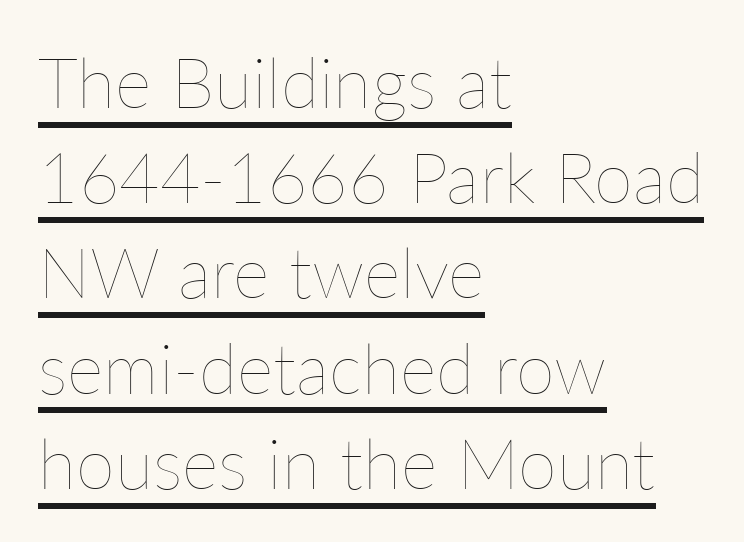
Each letter keeps its own natural width here, so spacing adapts to shape. The letterforms sit at book weight or below. The string is rendered with underlining switched on. What's the leading like? Ordinary, nothing unusual. Tracking here is standard; glyphs follow each other at the usual distance. The axis of the letterforms is exactly vertical.
